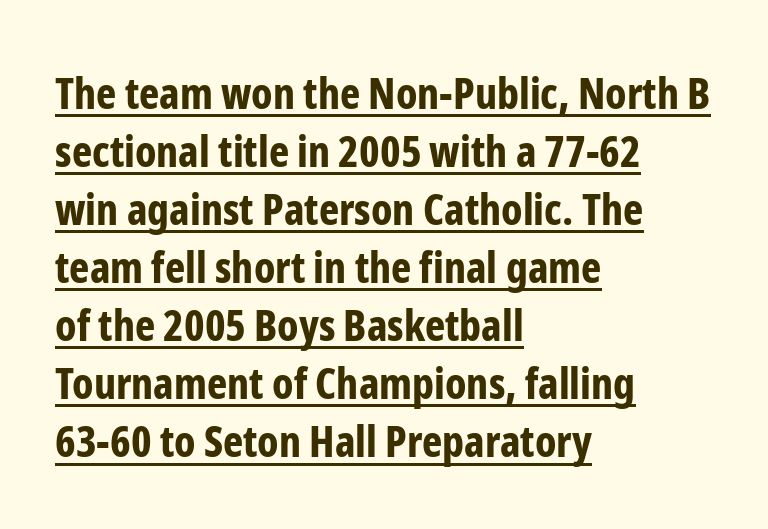
Each letter keeps its own natural width here, so spacing adapts to shape. Each letter's strokes conclude bluntly, with no projecting serifs. The rendering uses a moderate line-height, typical for paragraphs. As a designer I'd log this as weight 700, bold. Default kerning and tracking; the words read as compact shapes.
